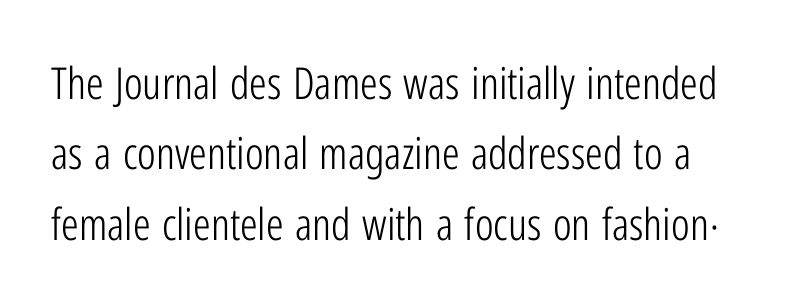
Between one letter and the next there's only the usual sliver of space. Successive baselines arrive at the customary interval. Tall strokes in this sample are plumb rather than angled. The passage shown is typeset with a sans-serif family.
